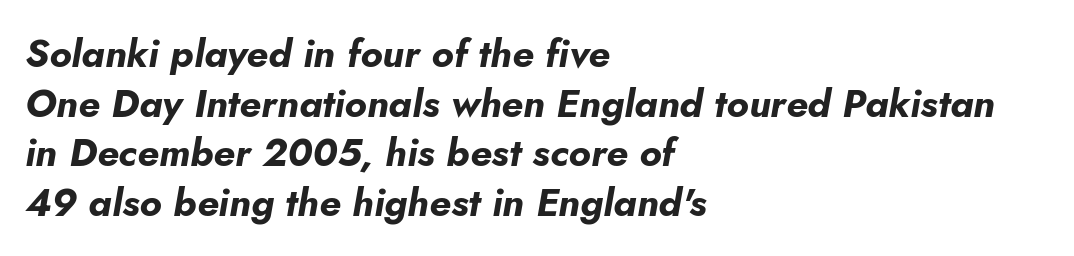
The image shows 39 px bold type, italic (leaning right); set left-aligned, normal line spacing (1.27x), normal letter spacing, not underlined; low stroke contrast and a small x-height.
